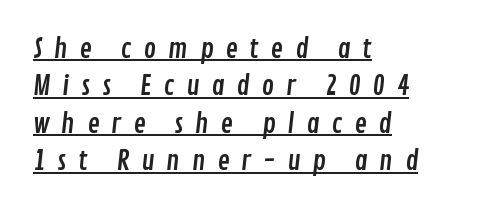
The image shows 26 px text type; set left-aligned, normal line spacing (1.44x), unusually wide letter spacing (+0.45 em), underlined.
